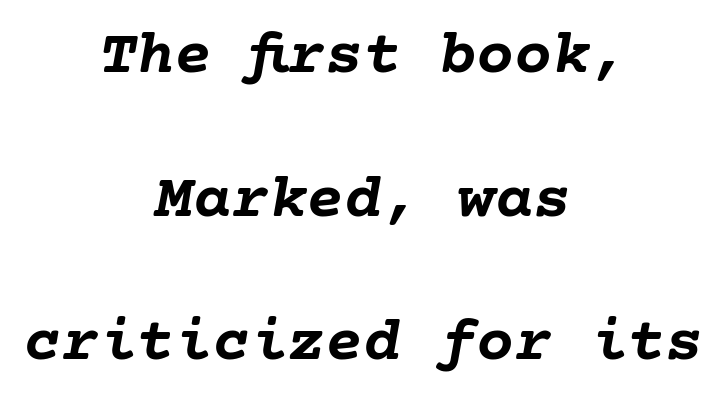
The image shows 63 px semibold type, italic (leaning right); set centered, loose line spacing (2.28x), normal letter spacing, not underlined; low stroke contrast and a medium x-height.
